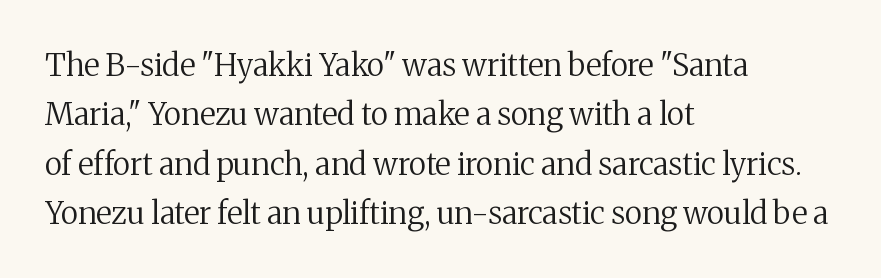
The image shows 31 px regular-weight serif type, upright; set left-aligned, normal line spacing (1.59x), normal letter spacing, not underlined; medium stroke contrast and a medium x-height.
